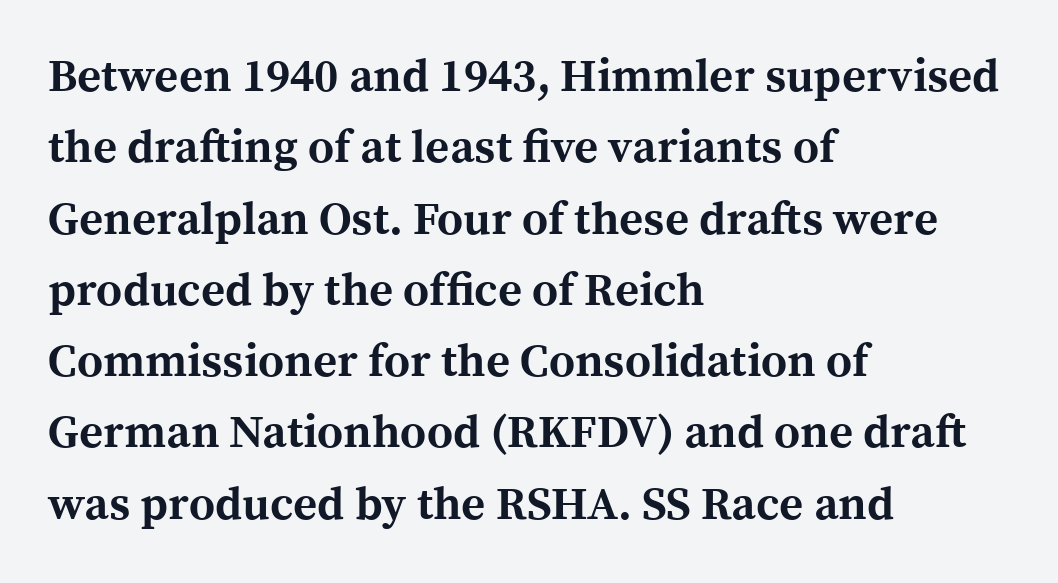
Check under the words: just untouched page. All the whitespace from short lines collects on the right. This sample uses a serif face. Words appear dense and cohesive because spacing is normal. Note the varied advance widths — an 'i' is clearly narrower than an 'm'.
